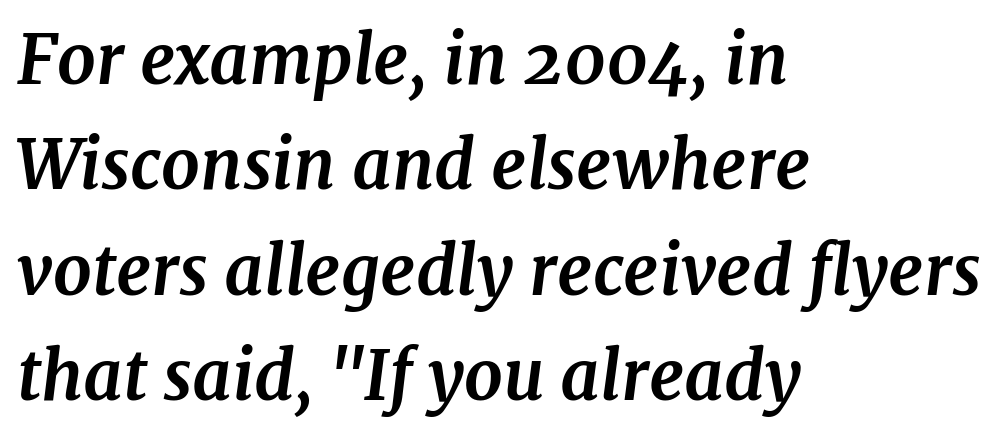
Q: Is the text bold? A: Yes.
Q: Is the text italic (slanted)? A: Yes, it leans right by about 7 degrees.
Q: Is the typeface a serif or a sans-serif typeface? A: Serif.
Q: Is the text underlined? A: No.
Q: How is the paragraph aligned? A: Left-aligned.
Q: Is the spacing between letters normal or unusually wide? A: Normal.
Q: Is the spacing between lines tight, normal or loose? A: Normal.
Q: Width (condensed, normal, or wide)? A: Normal.
Q: Stroke contrast? A: Medium.
Q: x-height? A: Medium.
Q: Monospaced? A: No.
